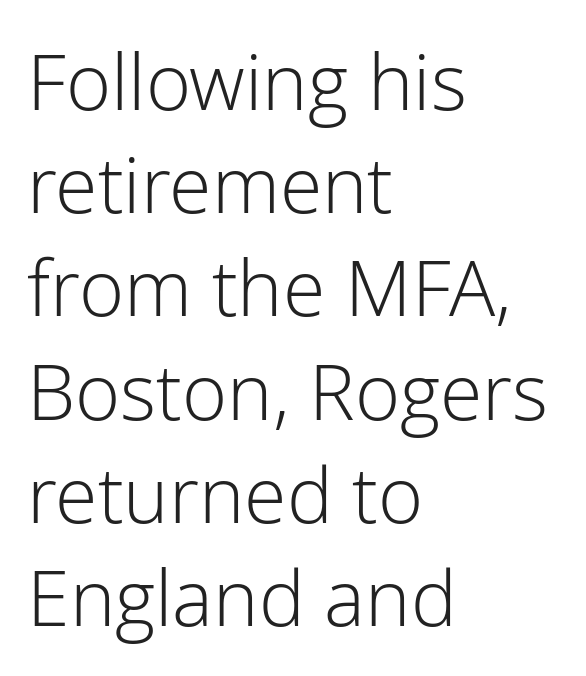
The image shows 77 px light sans-serif type, upright; set left-aligned, normal line spacing (1.34x), normal letter spacing, not underlined; low stroke contrast and a medium x-height.
